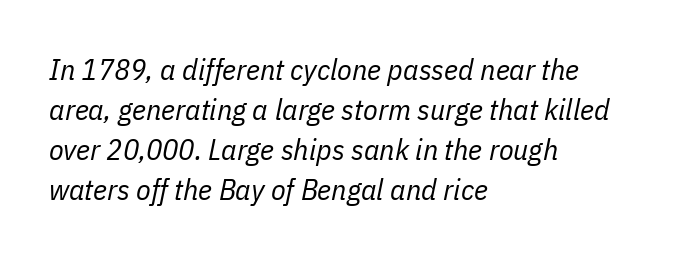
{"italic": "yes", "lean": "right", "slant_degrees": 11, "bold": "no", "weight": "regular", "width": "condensed", "stroke_contrast": "low", "x_height": "medium", "monospaced": "no", "underline": "no", "align": "left", "line_spacing": "normal", "line_spacing_ratio": 1.33, "letter_spacing": "normal", "letter_spacing_em": 0.0, "glyph_px": 30}
